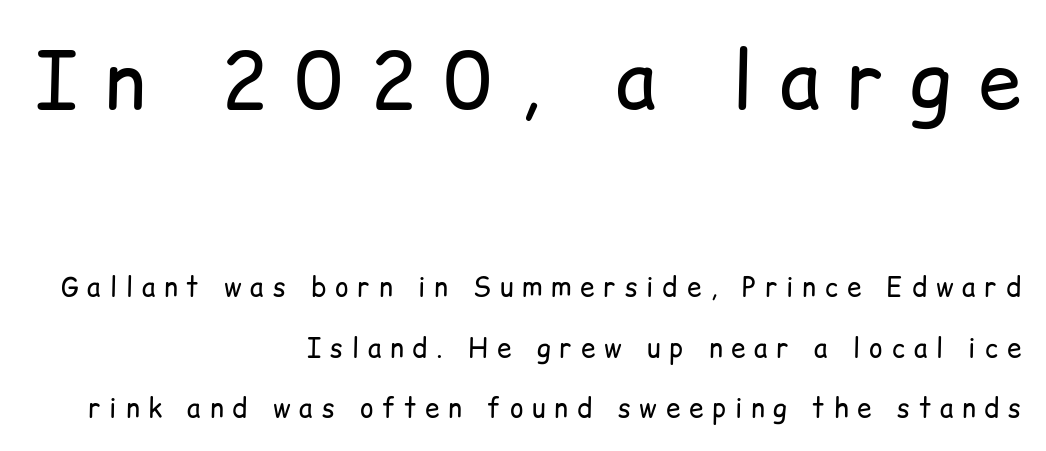
{"serif": "no", "italic": "no", "bold": "no", "weight": "regular", "width": "normal", "stroke_contrast": "low", "x_height": "medium", "monospaced": "no", "underline": "no", "align": "right", "line_spacing": "loose", "line_spacing_ratio": 2.32, "letter_spacing": "wide", "letter_spacing_em": 0.34, "larger_block": "first", "size_ratio": 3.0, "glyph_px": 78}
